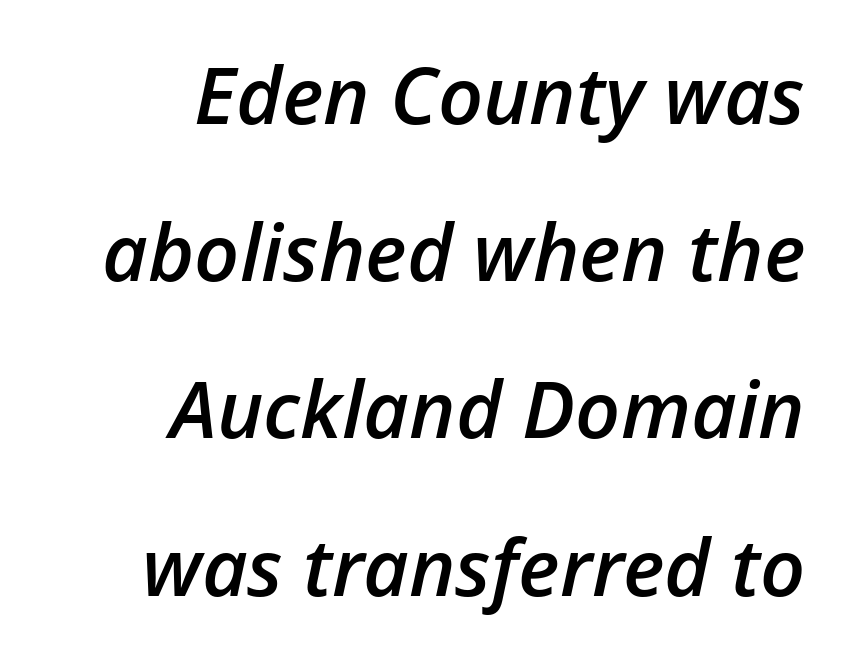
The image shows 79 px semibold type, italic (leaning right); set right-aligned, loose line spacing (1.99x), normal letter spacing, not underlined; low stroke contrast and a medium x-height.
